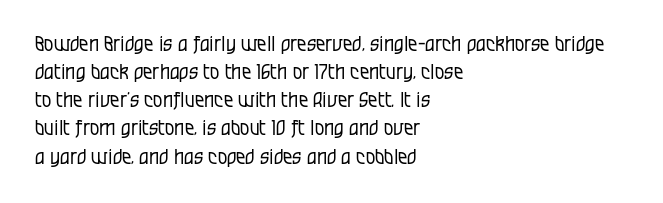
The image shows 21 px text type, upright; set left-aligned, normal line spacing (1.34x), normal letter spacing, not underlined.
